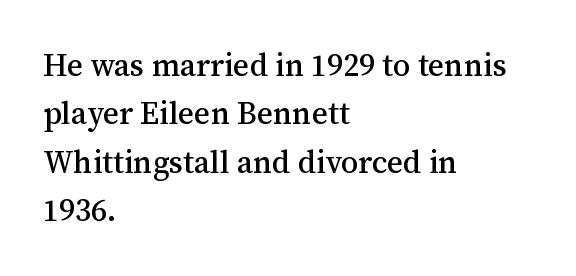
Summary of vertical rhythm: regular, with standard interline spacing. Has an underline been added? It has not. This is roman type, the default non-slanted kind. Here the glyphs are tracked normally, forming tight word shapes. The letters advance in unequal steps, a hallmark of proportional type. Font category for this specimen: serif.
